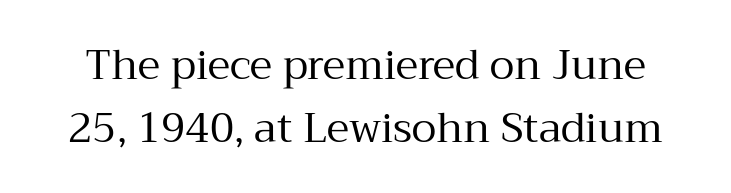
{"serif": "yes", "italic": "no", "bold": "no", "weight": "regular", "width": "normal", "stroke_contrast": "medium", "x_height": "medium", "monospaced": "no", "underline": "no", "line_spacing": "normal", "line_spacing_ratio": 1.53, "letter_spacing": "normal", "letter_spacing_em": 0.0, "glyph_px": 41}
